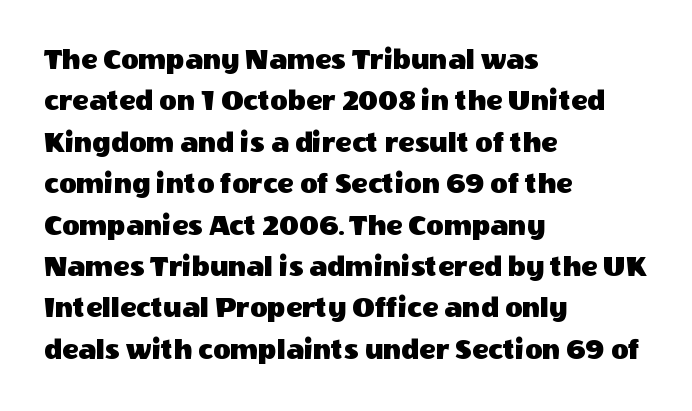
The tracking reads as untouched default to a designer's eye. The rendering uses natural spacing where letterforms have individual widths. The axis of the letterforms is exactly vertical. Horizontally, the lines are justified to the leading edge only. What's the leading like? Ordinary, nothing unusual.
